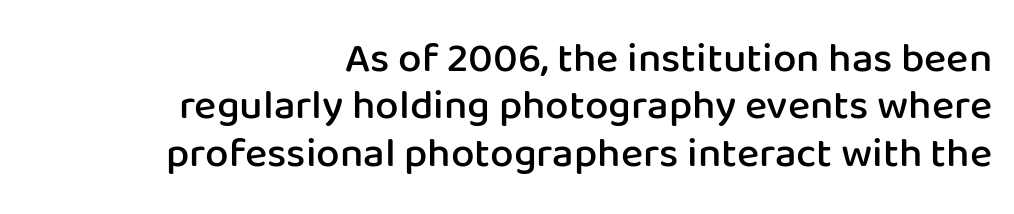
{"serif": "no", "italic": "no", "bold": "semi", "weight": "semibold", "width": "normal", "stroke_contrast": "low", "x_height": "medium", "monospaced": "no", "underline": "no", "align": "right", "line_spacing": "tight", "line_spacing_ratio": 1.13, "letter_spacing": "normal", "letter_spacing_em": 0.0, "glyph_px": 42}
